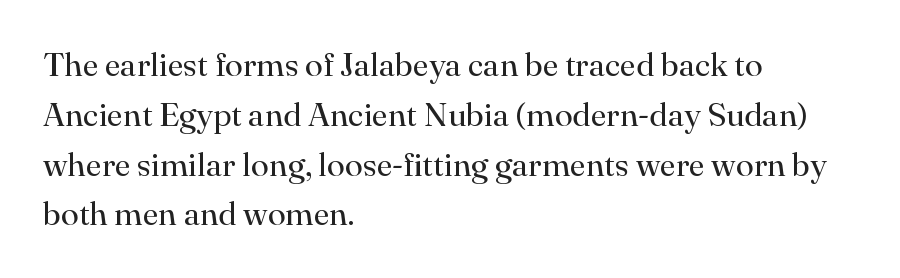
Has an underline been added? It has not. Typeset ragged right — the left edge is the straight one. Weight: not bold — regular or lighter. Honestly, the letter spacing is just normal — you wouldn't notice it. The face used here is seriffed, in the tradition of book romans. Varying glyph widths throughout — classic text-font behaviour.
